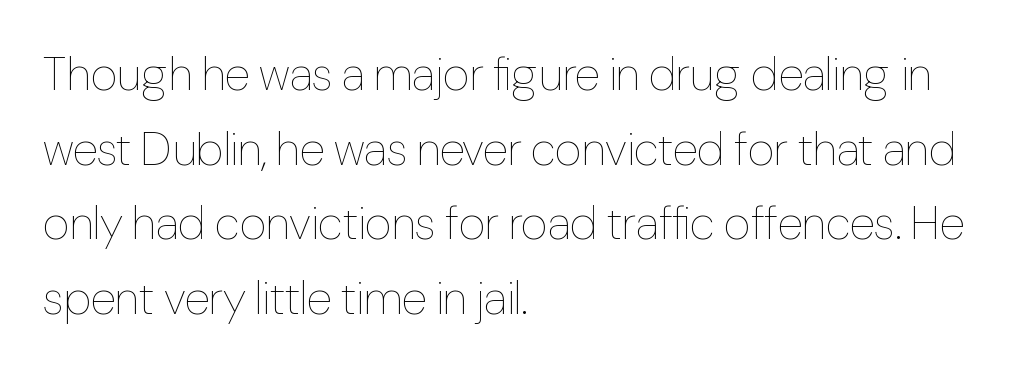
Q: Is the text bold? A: No.
Q: Is the text italic (slanted)? A: No, it is upright.
Q: Is the text underlined? A: No.
Q: How is the paragraph aligned? A: Left-aligned.
Q: Is the spacing between letters normal or unusually wide? A: Normal.
Q: Is the spacing between lines tight, normal or loose? A: Normal.
Q: Width (condensed, normal, or wide)? A: Condensed.
Q: Stroke contrast? A: Low.
Q: x-height? A: Medium.
Q: Monospaced? A: No.
